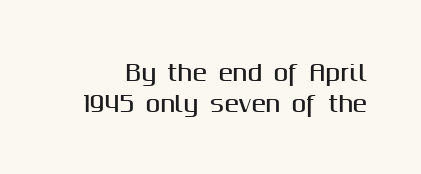
This rendering features lettering with no underline. Reading down the column, the eye jumps a familiar distance to each next line. Quick note: not italic, upright. The tracking reads as untouched default to a designer's eye.
